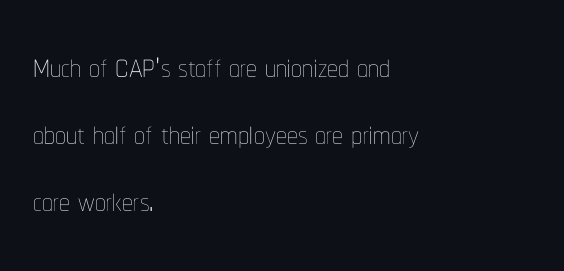
The letters advance in unequal steps, a hallmark of proportional type. Counters stay open thanks to moderate or lighter strokes. Horizontal bands of white between lines are of average thickness. The gaps between neighbouring characters are ordinary and unremarkable. A student would call this left alignment; a typographer would say flush left, rag right.
